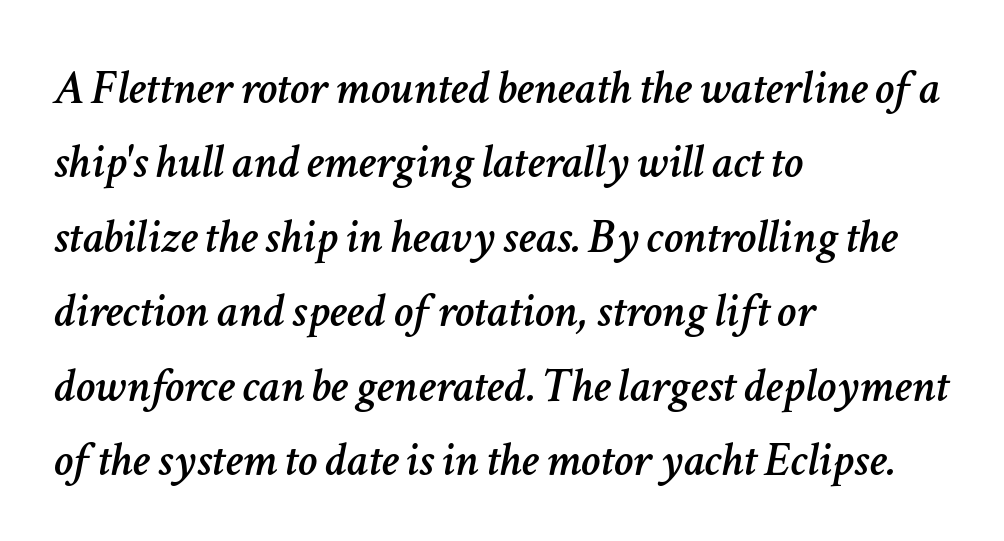
Q: Is the text italic (slanted)? A: Yes, it leans right by about 11 degrees.
Q: Is the text underlined? A: No.
Q: How is the paragraph aligned? A: Left-aligned.
Q: Is the spacing between letters normal or unusually wide? A: Normal.
Q: Is the spacing between lines tight, normal or loose? A: Normal.
Q: Width (condensed, normal, or wide)? A: Normal.
Q: Stroke contrast? A: Low.
Q: x-height? A: Medium.
Q: Monospaced? A: No.
